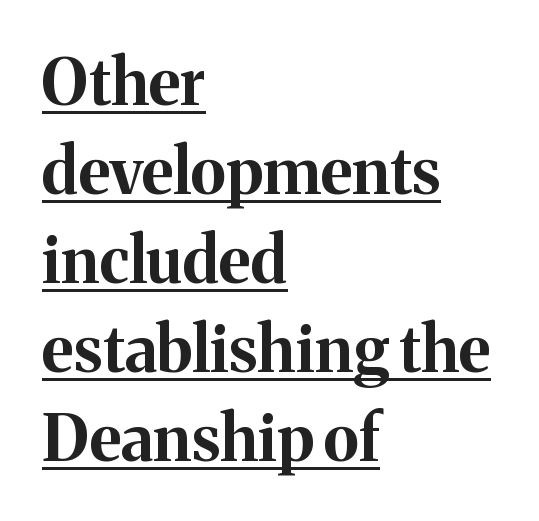
Q: Is the text bold? A: Yes.
Q: Is the text italic (slanted)? A: No, it is upright.
Q: Is the typeface a serif or a sans-serif typeface? A: Serif.
Q: Is the text underlined? A: Yes.
Q: How is the paragraph aligned? A: Left-aligned.
Q: Is the spacing between letters normal or unusually wide? A: Normal.
Q: Is the spacing between lines tight, normal or loose? A: Normal.
Q: Width (condensed, normal, or wide)? A: Normal.
Q: Stroke contrast? A: Medium.
Q: x-height? A: Medium.
Q: Monospaced? A: No.
